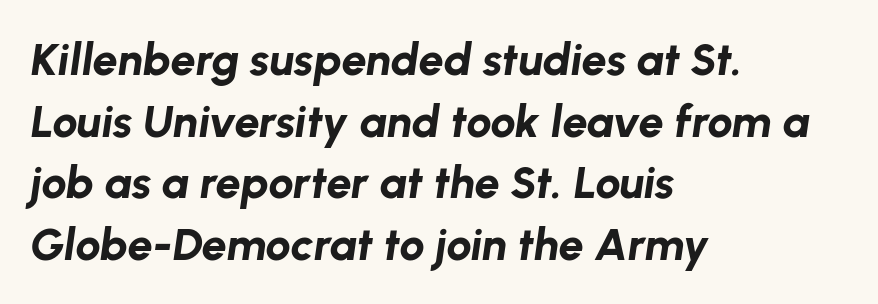
The gap between lines stays unmarked. Each new line begins a customary step beneath the previous one. The letters are bold, with thick, heavy strokes. Honestly, the letter spacing is just normal — you wouldn't notice it. Posture: slanted.
